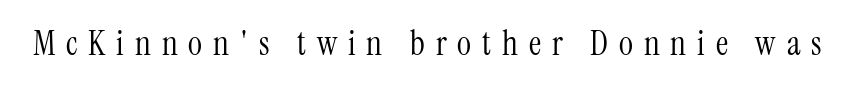
Weight: in the light-to-regular range. Honestly, there is no underline to notice here at all. In terms of letterspacing, this is a distinctly airy, spread setting. The lettering stays uniformly vertical, giving the passage a roman look. You can tell from the footed stems that serif type was used. The rendering uses natural spacing where letterforms have individual widths.
